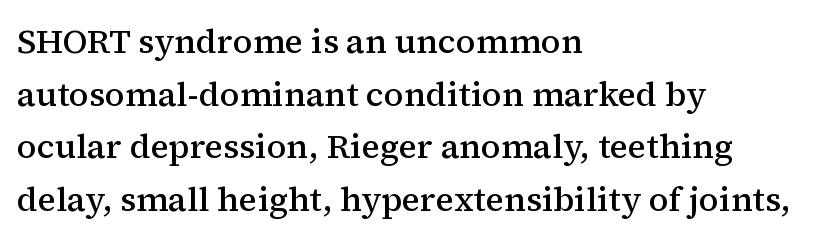
Q: Is the text bold? A: Semi-bold.
Q: Is the text italic (slanted)? A: No, it is upright.
Q: Is the typeface a serif or a sans-serif typeface? A: Serif.
Q: Is the text underlined? A: No.
Q: How is the paragraph aligned? A: Left-aligned.
Q: Is the spacing between letters normal or unusually wide? A: Normal.
Q: Is the spacing between lines tight, normal or loose? A: Normal.
Q: Width (condensed, normal, or wide)? A: Normal.
Q: Stroke contrast? A: Medium.
Q: x-height? A: Medium.
Q: Monospaced? A: No.
